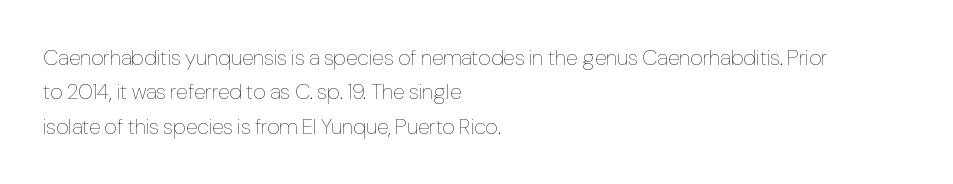
The specimen reads as upright at a glance. Is the stroke heavy? The answer is a plain regular-or-lighter. Clear beneath every line of the passage. Notice how descenders clear the ascenders below comfortably — that's standard leading.
